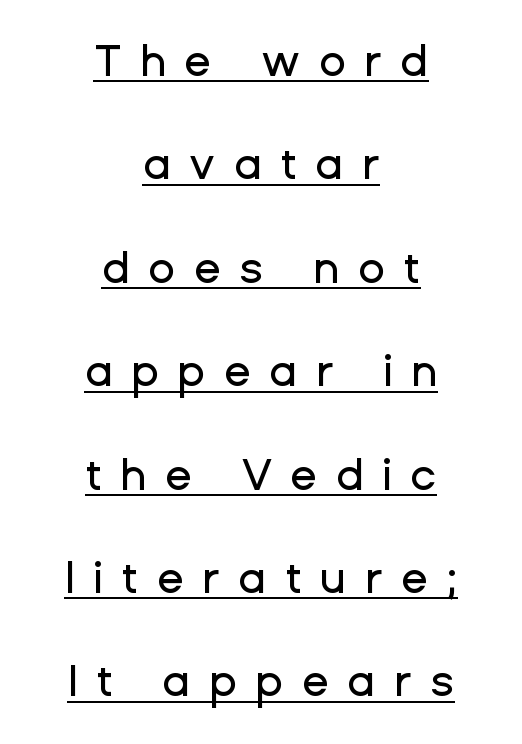
The image shows 44 px sans-serif type, upright; set centered, loose line spacing (2.35x), unusually wide letter spacing (+0.42 em), underlined; low stroke contrast and a medium x-height.
